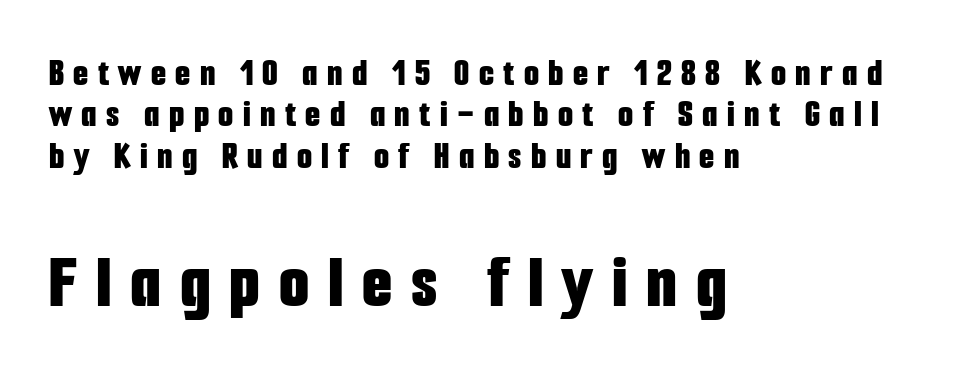
The image shows 78 px bold, condensed sans-serif type, upright; set left-aligned, tight line spacing (1.06x), unusually wide letter spacing (+0.24 em), not underlined; the second (bottom) block is 2.0x larger; low stroke contrast and a medium x-height.
